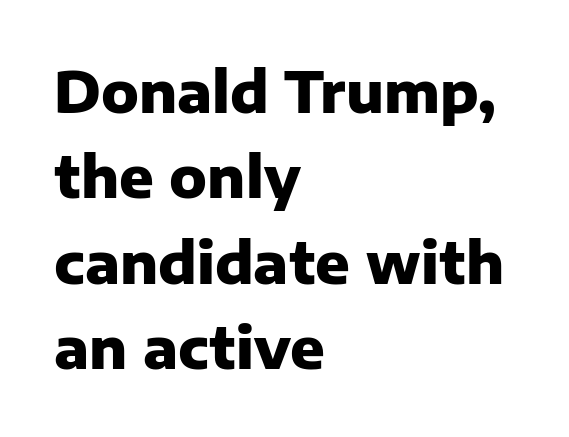
The image shows 57 px heavy sans-serif type, upright; set left-aligned, normal line spacing (1.5x), normal letter spacing, not underlined; low stroke contrast and a medium x-height.
